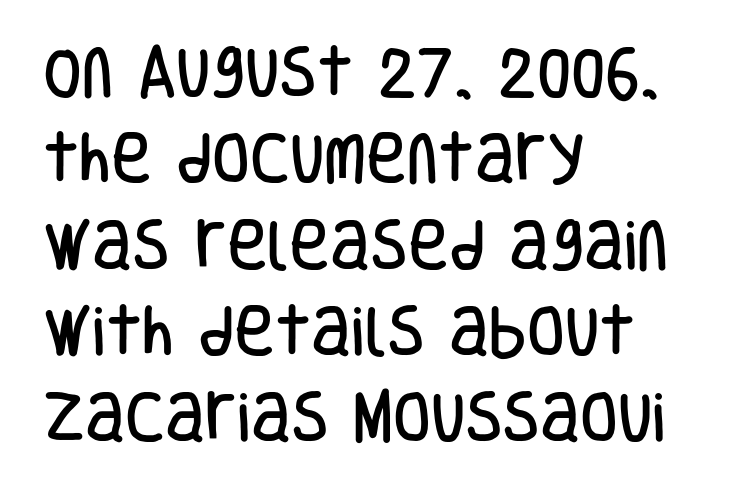
The image shows 55 px condensed sans-serif type, upright; set left-aligned, normal line spacing (1.57x), normal letter spacing, not underlined; low stroke contrast and a large x-height.
